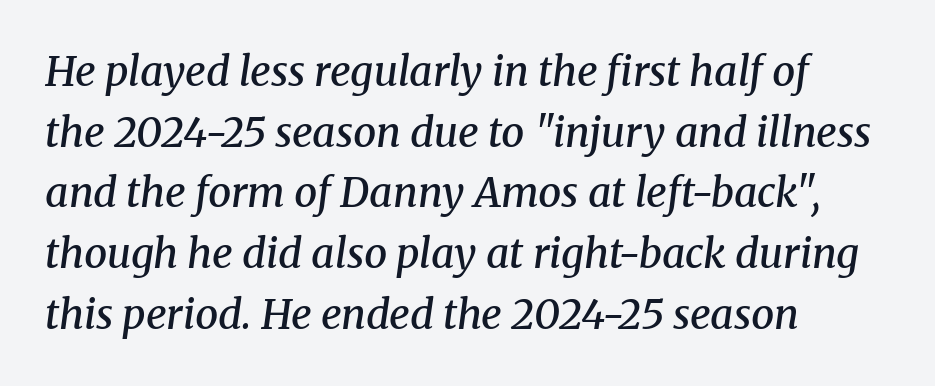
The image shows 41 px semibold serif type, italic (leaning right); set left-aligned, normal line spacing (1.48x), normal letter spacing, not underlined; medium stroke contrast and a medium x-height.
